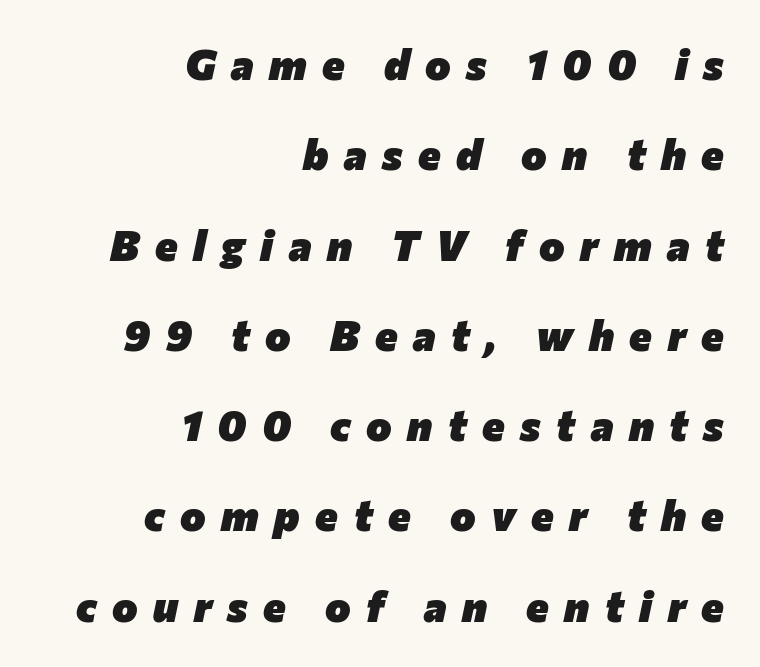
This sample uses an oblique cut, with every glyph tilted off the vertical. A flush-right, rag-left setting is used for this passage. The designer dialed line spacing up above the default. Strokes here are thick enough to call this a true bold. You could not count columns in this text — the font is proportionally spaced. The glyphs are unaccompanied by any horizontal stroke below them.
